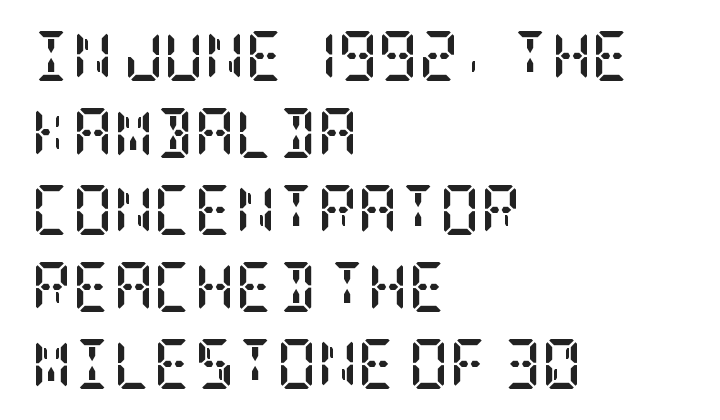
The image shows 50 px semibold, condensed serif type, upright; set left-aligned, normal line spacing (1.54x), normal letter spacing, not underlined; low stroke contrast and a large x-height.
